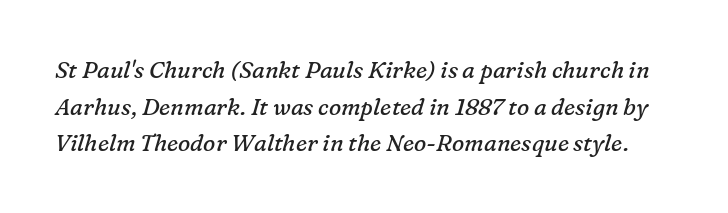
{"italic": "yes", "lean": "right", "slant_degrees": 16, "bold": "no", "underline": "no", "line_spacing": "normal", "line_spacing_ratio": 1.59, "letter_spacing": "normal", "letter_spacing_em": 0.0, "glyph_px": 23}
